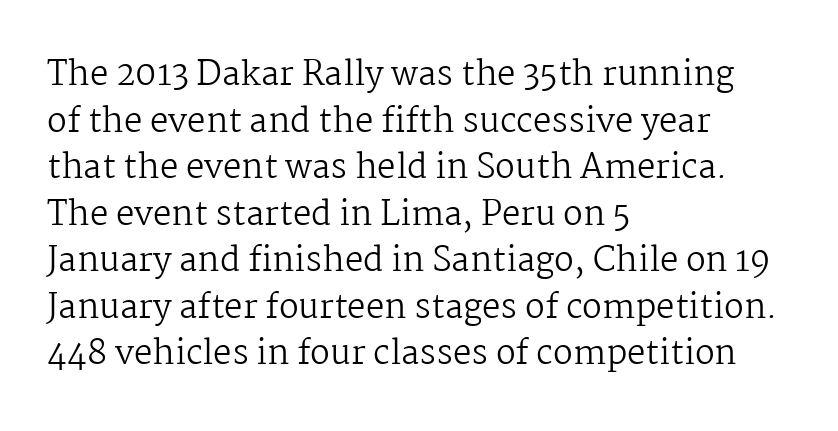
{"serif": "yes", "italic": "no", "bold": "no", "weight": "regular", "width": "normal", "stroke_contrast": "medium", "x_height": "medium", "monospaced": "no", "underline": "no", "align": "left", "line_spacing": "normal", "line_spacing_ratio": 1.41, "letter_spacing": "normal", "letter_spacing_em": 0.0, "glyph_px": 33}
